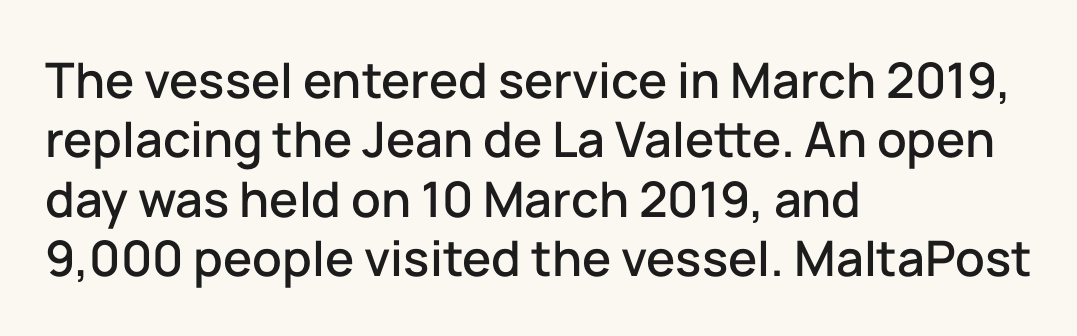
Q: Is the text italic (slanted)? A: No, it is upright.
Q: Is the typeface a serif or a sans-serif typeface? A: Sans-serif.
Q: Is the text underlined? A: No.
Q: How is the paragraph aligned? A: Left-aligned.
Q: Is the spacing between letters normal or unusually wide? A: Normal.
Q: Width (condensed, normal, or wide)? A: Normal.
Q: Stroke contrast? A: Low.
Q: x-height? A: Medium.
Q: Monospaced? A: No.
